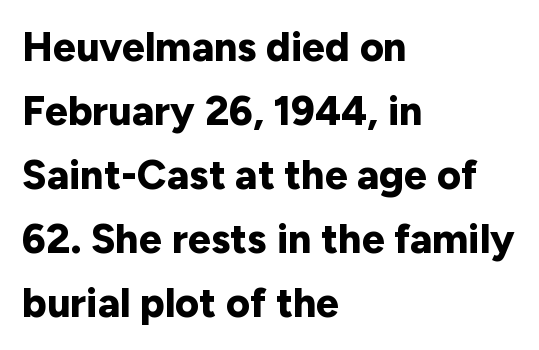
Q: Is the text bold? A: Yes.
Q: Is the text italic (slanted)? A: No, it is upright.
Q: Is the typeface a serif or a sans-serif typeface? A: Sans-serif.
Q: Is the text underlined? A: No.
Q: How is the paragraph aligned? A: Left-aligned.
Q: Is the spacing between letters normal or unusually wide? A: Normal.
Q: Is the spacing between lines tight, normal or loose? A: Normal.
Q: Width (condensed, normal, or wide)? A: Normal.
Q: Stroke contrast? A: Low.
Q: x-height? A: Medium.
Q: Monospaced? A: No.
